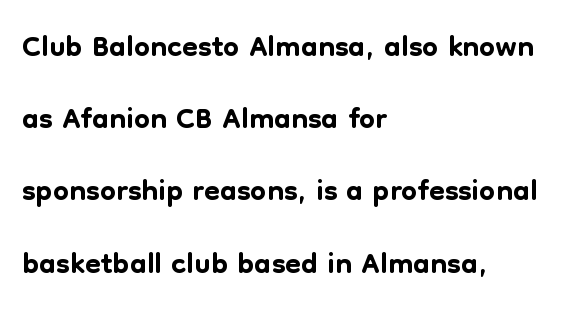
{"serif": "no", "italic": "no", "width": "normal", "stroke_contrast": "low", "x_height": "medium", "monospaced": "no", "underline": "no", "align": "left", "line_spacing": "normal", "line_spacing_ratio": 1.57, "letter_spacing": "normal", "letter_spacing_em": 0.0, "glyph_px": 46}
